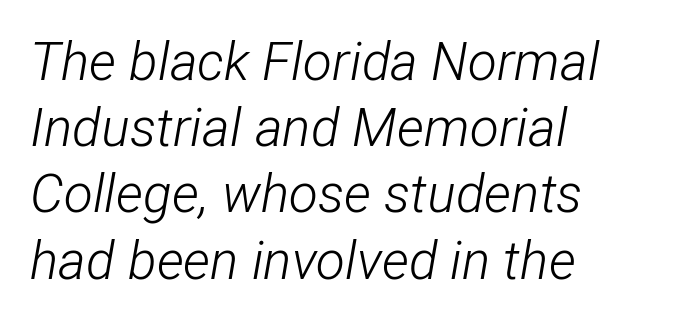
The image shows 53 px light, condensed type, italic (leaning right); set left-aligned, normal line spacing (1.25x), normal letter spacing, not underlined; low stroke contrast and a medium x-height.
